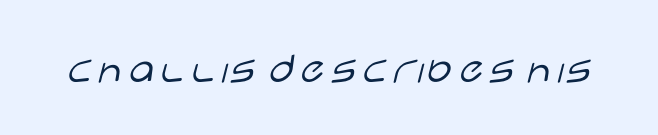
The passage shown is typed in a proportional face where columns would drift. The passage shown has conventional tracking throughout. Descender tails drop into unmarked territory.
